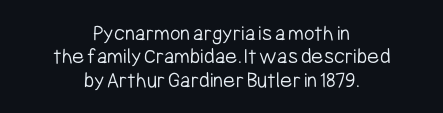
Underline: absent. Posture: straight, roman, zero tilt. Here the glyphs are tracked normally, forming tight word shapes. Leading: reduced.
